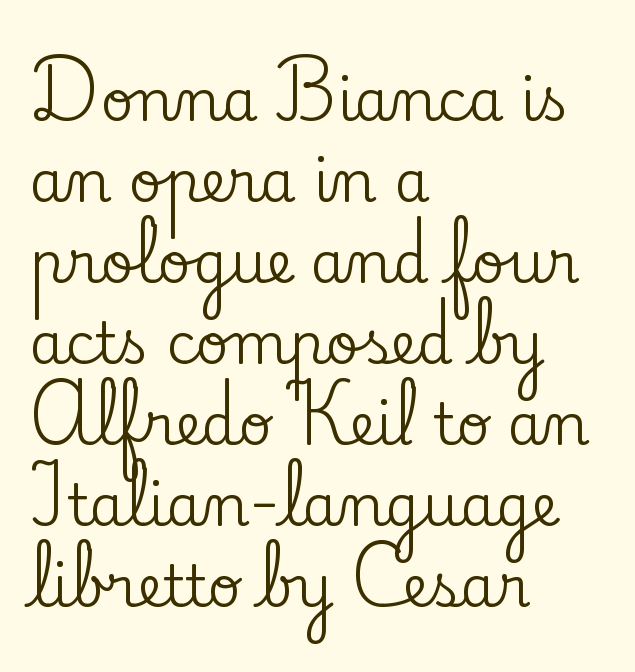
Q: Is the text italic (slanted)? A: No, it is upright.
Q: Is the typeface a serif or a sans-serif typeface? A: Serif.
Q: Is the text underlined? A: No.
Q: How is the paragraph aligned? A: Left-aligned.
Q: Is the spacing between letters normal or unusually wide? A: Normal.
Q: Is the spacing between lines tight, normal or loose? A: Normal.
Q: Width (condensed, normal, or wide)? A: Normal.
Q: Stroke contrast? A: Low.
Q: x-height? A: Small.
Q: Monospaced? A: No.
